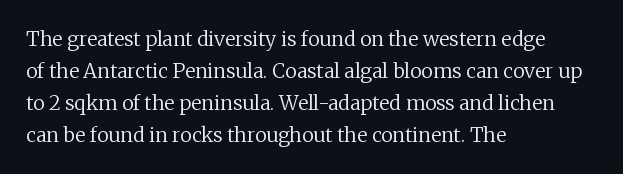
The image shows 20 px text type, upright; set left-aligned, normal line spacing (1.6x), normal letter spacing, not underlined.
